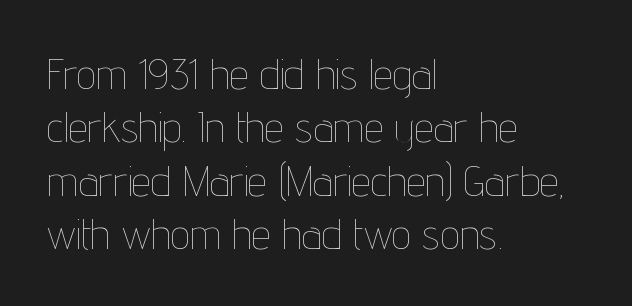
{"italic": "no", "bold": "no", "weight": "thin", "width": "condensed", "stroke_contrast": "low", "x_height": "medium", "monospaced": "no", "underline": "no", "align": "left", "line_spacing_ratio": 1.24, "letter_spacing": "normal", "letter_spacing_em": 0.0, "glyph_px": 43}
